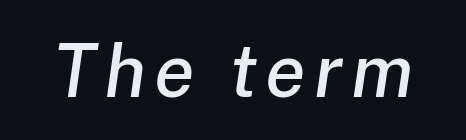
The image shows 74 px text type, italic (leaning right); set not underlined; low stroke contrast and a medium x-height.
